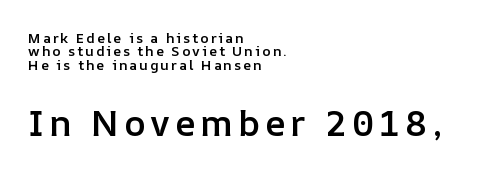
{"italic": "no", "bold": "semi", "weight": "semibold", "width": "normal", "stroke_contrast": "low", "x_height": "medium", "monospaced": "no", "underline": "no", "align": "left", "line_spacing": "tight", "line_spacing_ratio": 0.96, "larger_block": "second", "size_ratio": 2.57, "glyph_px": 36}
